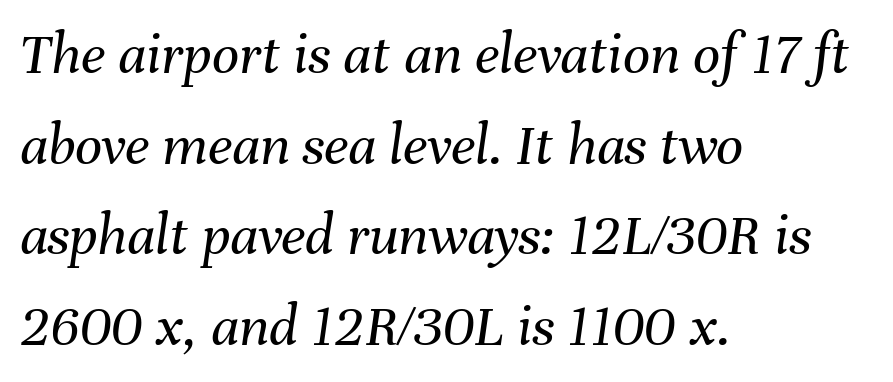
{"italic": "yes", "lean": "right", "slant_degrees": 8, "bold": "no", "weight": "regular", "width": "normal", "stroke_contrast": "medium", "x_height": "medium", "monospaced": "no", "underline": "no", "align": "left", "line_spacing": "normal", "line_spacing_ratio": 1.51, "letter_spacing": "normal", "letter_spacing_em": 0.0, "glyph_px": 60}
